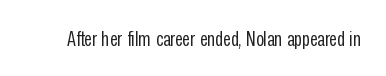
{"italic": "no", "bold": "no", "underline": "no", "letter_spacing": "normal", "letter_spacing_em": 0.0, "glyph_px": 21}
